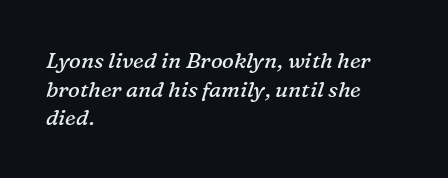
{"italic": "yes", "lean": "right", "slant_degrees": 16, "bold": "no", "underline": "no", "align": "left", "line_spacing": "normal", "line_spacing_ratio": 1.3, "letter_spacing": "normal", "letter_spacing_em": 0.0, "glyph_px": 22}
